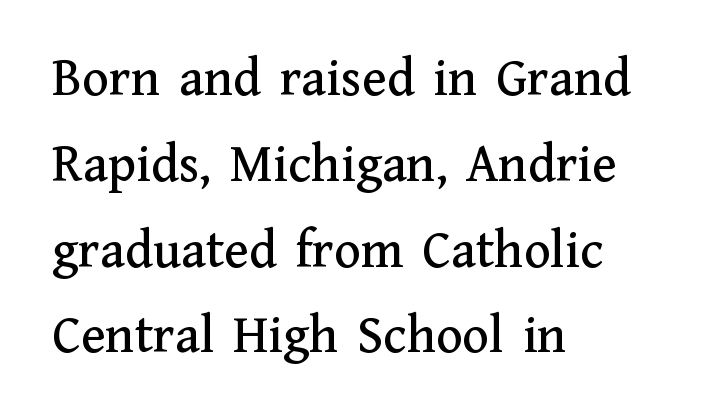
Little horizontal feet cap the strokes, marking this as serif type. A typesetter would call this leading conventional body-copy spacing. The typography opts for an upright posture over an oblique one. The glyphs are unaccompanied by any horizontal stroke below them. These lines stack with their left ends in a neat column.
